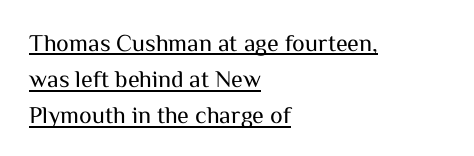
Q: Is the text bold? A: No.
Q: Is the text italic (slanted)? A: No, it is upright.
Q: Is the text underlined? A: Yes.
Q: How is the paragraph aligned? A: Left-aligned.
Q: Is the spacing between letters normal or unusually wide? A: Normal.
Q: Is the spacing between lines tight, normal or loose? A: Normal.
